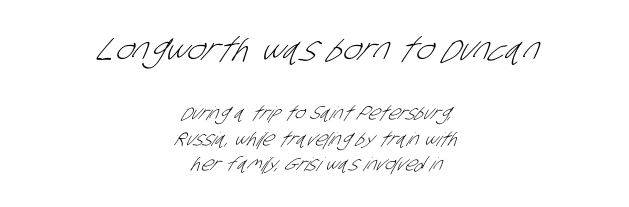
This rendering leaves character spacing at its baseline value. Descenders are the only things crossing below the line. Every row of glyphs is offset so its center matches the block's center. Successive baselines arrive at the customary interval. The face used here is proportionally spaced, like ordinary book or web type.
